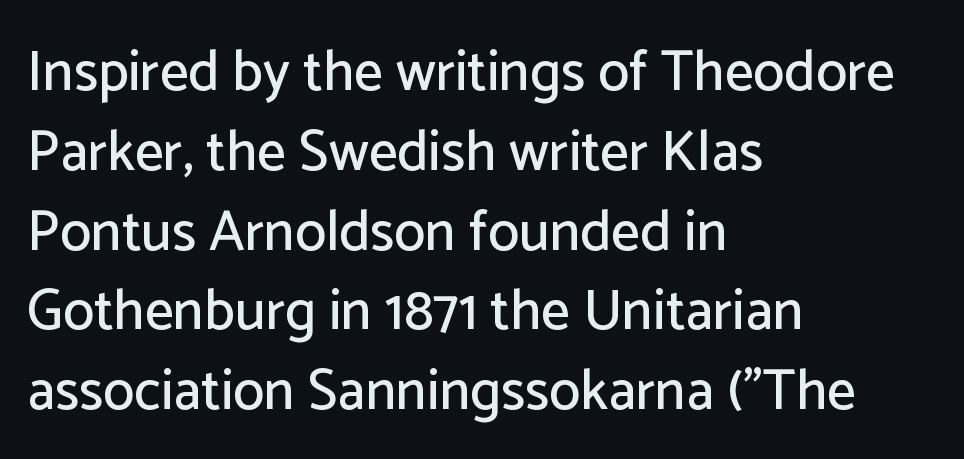
The image shows 57 px sans-serif type, upright; set left-aligned, normal line spacing (1.4x), normal letter spacing, not underlined; low stroke contrast and a medium x-height.
